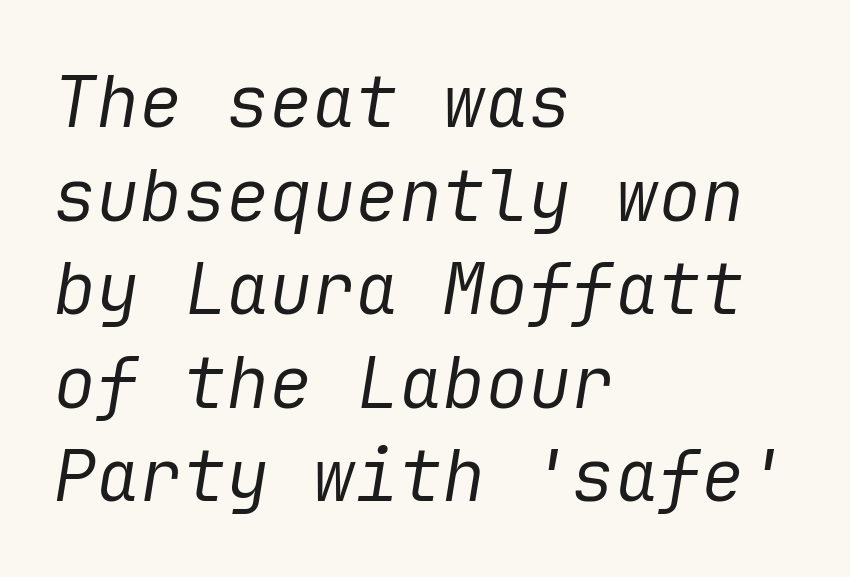
Weight: in the light-to-regular range. Check the space under the baseline: it is left empty. Leading matches the norm, producing a regular column. The whole block is typeset with a tilt. Students, note that the glyphs here touch the page at normal intervals. The typesetter chose a ragged-right arrangement here.
